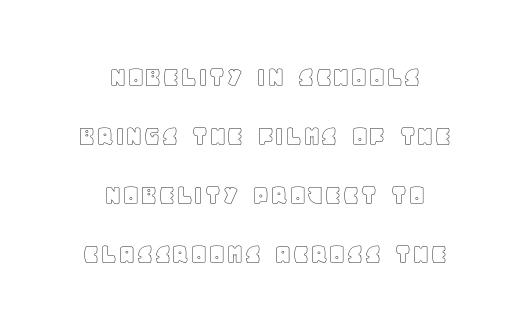
{"italic": "no", "width": "normal", "x_height": "large", "monospaced": "no", "underline": "no", "align": "center", "line_spacing": "loose", "line_spacing_ratio": 1.9, "letter_spacing": "normal", "letter_spacing_em": 0.0, "glyph_px": 31}
